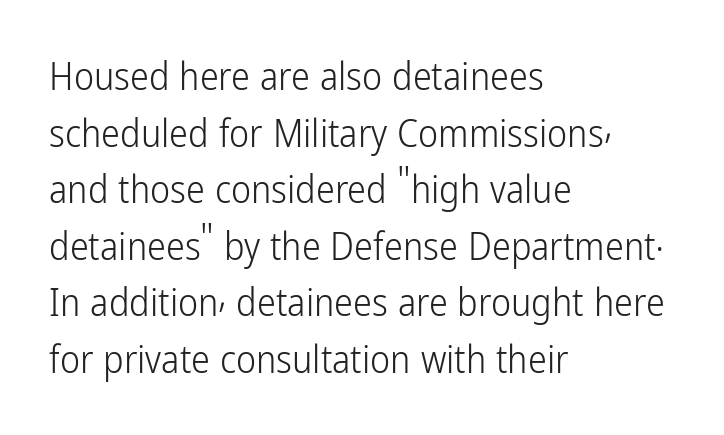
Each row of text sits above clean, open space. It's the straight-up-and-down kind of type. Does the copy run flush right? No — it runs flush left. A sans-serif font was chosen for this passage. On a weight scale, this lands at 450 or below. You could call the tracking neutral — neither tight nor loose.
